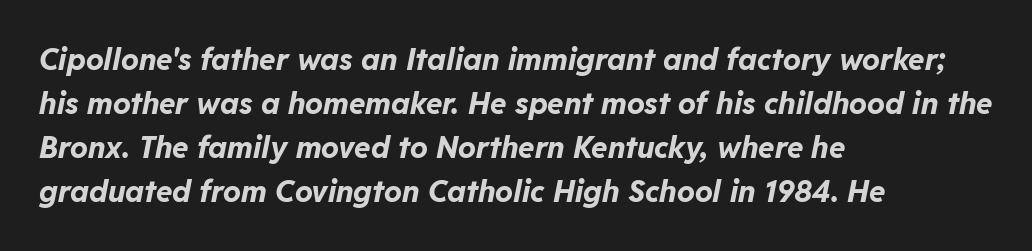
The image shows 30 px bold type, italic (leaning right); set left-aligned, normal line spacing (1.47x), normal letter spacing, not underlined; low stroke contrast and a medium x-height.
